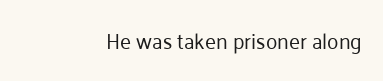
{"italic": "no", "bold": "no", "underline": "no", "letter_spacing": "normal", "letter_spacing_em": 0.0, "glyph_px": 21}
